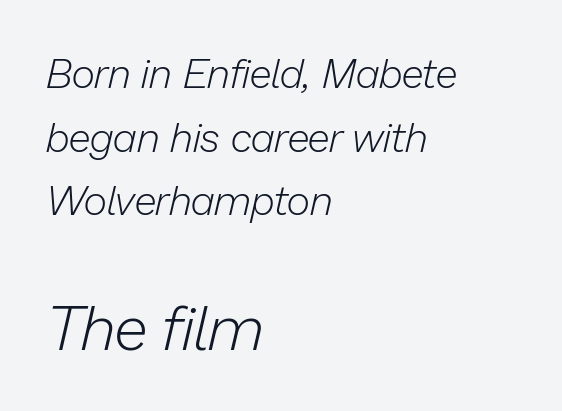
The image shows 62 px light type, italic (leaning right); set left-aligned, normal line spacing (1.55x), normal letter spacing, not underlined; the second (bottom) block is 1.51x larger; low stroke contrast and a medium x-height.
